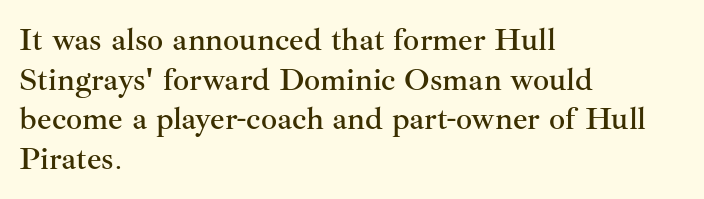
A roman cut, with each character standing at attention. The type family on display is of the serif kind. Think of a printed novel: that variable character pitch is what you see here. This sample is left-justified, so line endings fall wherever the words run out. Words appear dense and cohesive because spacing is normal.
